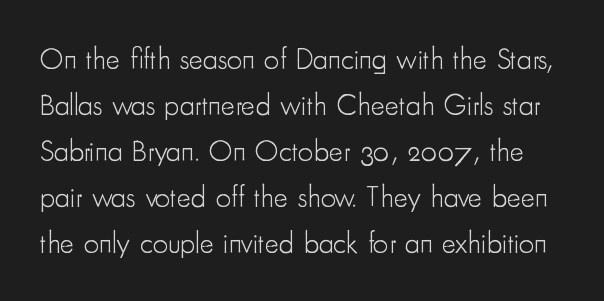
{"serif": "no", "italic": "no", "bold": "no", "weight": "light", "width": "condensed", "stroke_contrast": "low", "x_height": "small", "monospaced": "no", "underline": "no", "line_spacing": "normal", "line_spacing_ratio": 1.53, "letter_spacing": "normal", "letter_spacing_em": 0.0, "glyph_px": 30}
